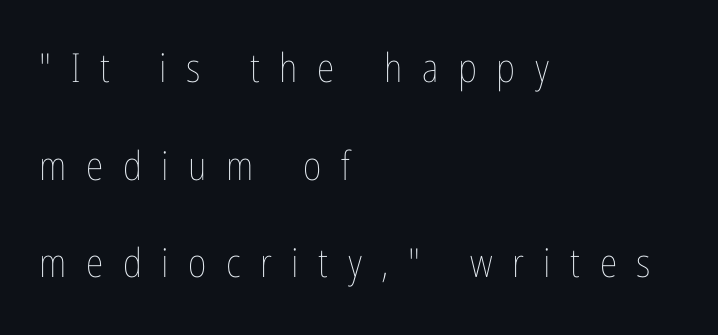
{"italic": "no", "bold": "no", "weight": "thin", "width": "condensed", "stroke_contrast": "low", "x_height": "medium", "monospaced": "no", "underline": "no", "align": "left", "line_spacing": "loose", "line_spacing_ratio": 2.44, "letter_spacing": "wide", "letter_spacing_em": 0.49, "glyph_px": 40}
